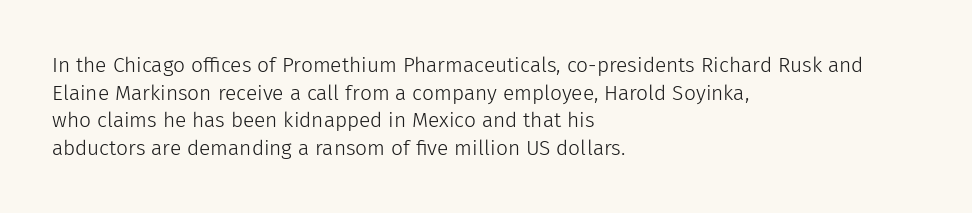
Teacher's note: observe the even left margin — that is flush-left alignment. The line texture is even and compact thanks to regular tracking. The lettering stays uniformly vertical, giving the passage a roman look. The baseline area is clear.
